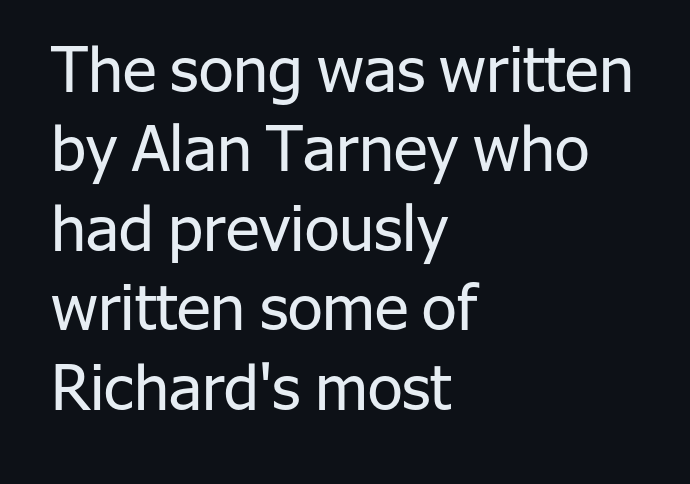
{"serif": "no", "italic": "no", "bold": "no", "weight": "regular", "width": "normal", "stroke_contrast": "low", "x_height": "medium", "monospaced": "no", "underline": "no", "align": "left", "line_spacing": "normal", "line_spacing_ratio": 1.26, "letter_spacing": "normal", "letter_spacing_em": 0.0, "glyph_px": 63}
